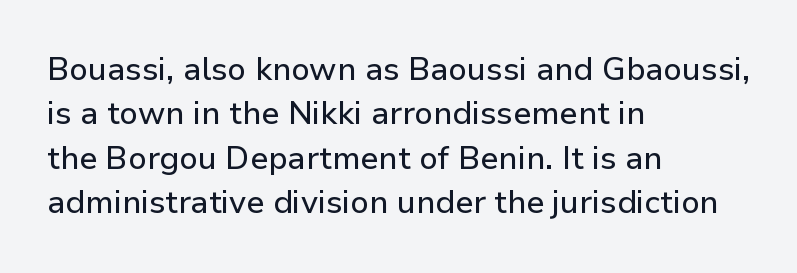
The image shows 32 px sans-serif type, upright; set left-aligned, normal line spacing (1.39x), normal letter spacing, not underlined; low stroke contrast and a medium x-height.
